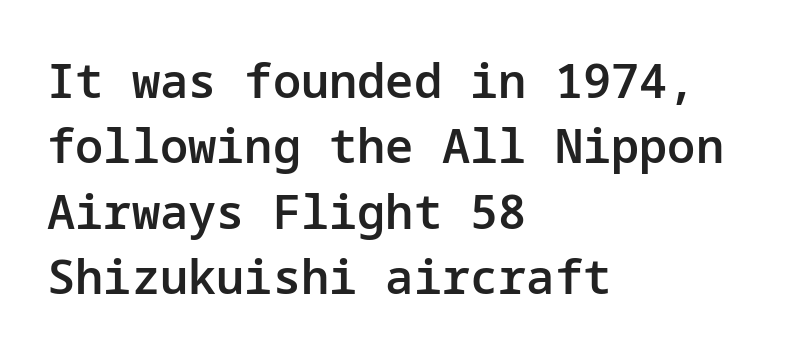
Q: Is the text bold? A: Semi-bold.
Q: Is the text italic (slanted)? A: No, it is upright.
Q: Is the typeface a serif or a sans-serif typeface? A: Sans-serif.
Q: Is the text underlined? A: No.
Q: How is the paragraph aligned? A: Left-aligned.
Q: Is the spacing between letters normal or unusually wide? A: Normal.
Q: Is the spacing between lines tight, normal or loose? A: Normal.
Q: Width (condensed, normal, or wide)? A: Normal.
Q: Stroke contrast? A: Low.
Q: x-height? A: Medium.
